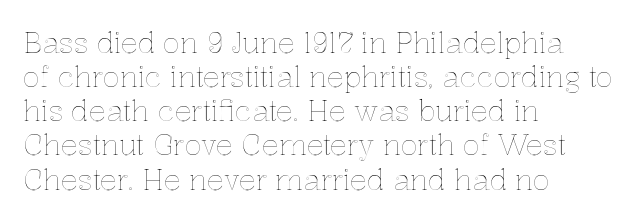
Q: Is the text italic (slanted)? A: No, it is upright.
Q: Is the text underlined? A: No.
Q: How is the paragraph aligned? A: Left-aligned.
Q: Is the spacing between letters normal or unusually wide? A: Normal.
Q: Width (condensed, normal, or wide)? A: Normal.
Q: x-height? A: Medium.
Q: Monospaced? A: No.
